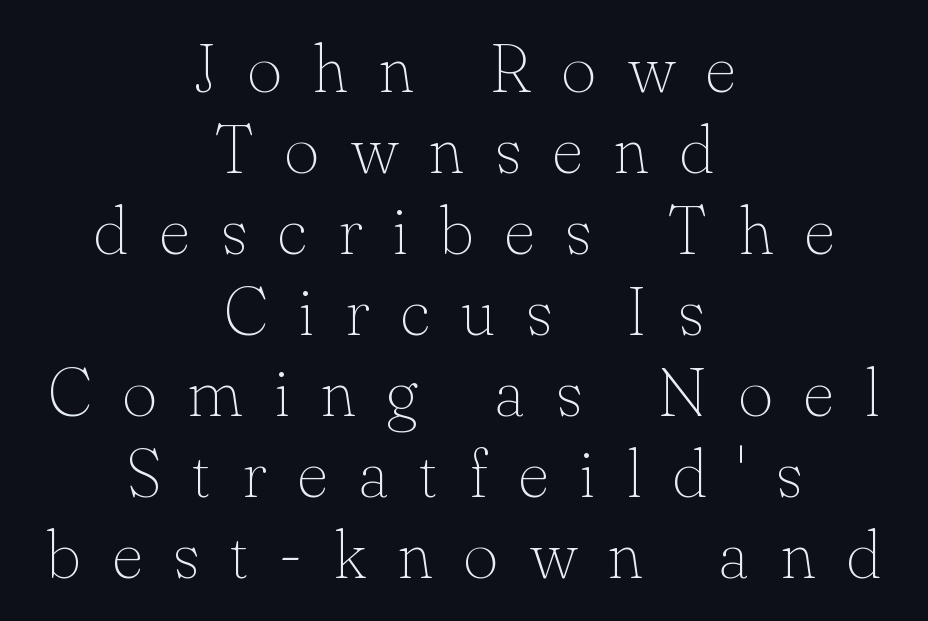
Q: Is the text bold? A: No.
Q: Is the text italic (slanted)? A: No, it is upright.
Q: Is the typeface a serif or a sans-serif typeface? A: Serif.
Q: Is the text underlined? A: No.
Q: How is the paragraph aligned? A: Centered.
Q: Is the spacing between letters normal or unusually wide? A: Unusually wide.
Q: Width (condensed, normal, or wide)? A: Normal.
Q: Stroke contrast? A: Low.
Q: x-height? A: Small.
Q: Monospaced? A: No.
